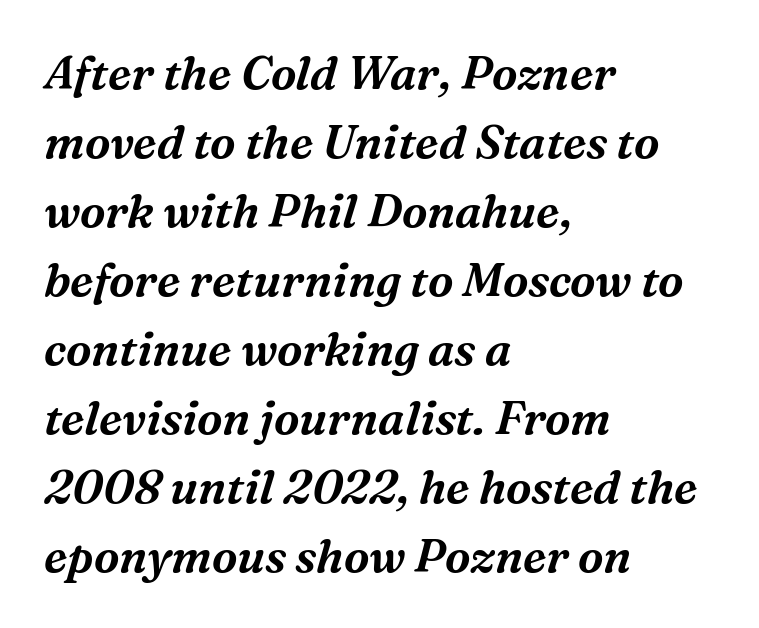
The image shows 46 px serif type, italic (leaning right); set left-aligned, normal line spacing (1.5x), normal letter spacing, not underlined; medium stroke contrast and a medium x-height.
